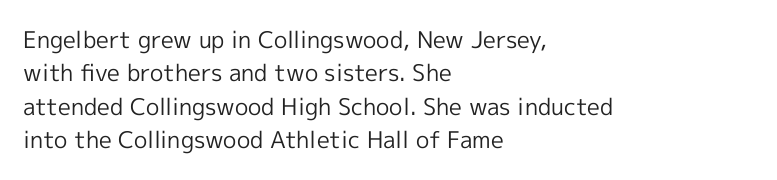
The image shows 23 px text type, upright; set left-aligned, normal line spacing (1.45x), normal letter spacing, not underlined.
